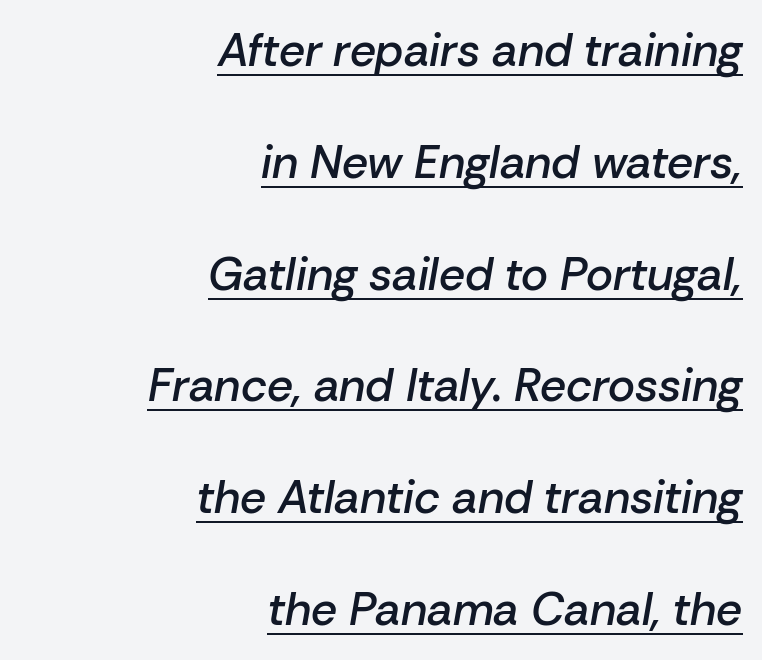
{"italic": "yes", "lean": "right", "slant_degrees": 10, "bold": "semi", "weight": "semibold", "width": "normal", "stroke_contrast": "low", "x_height": "medium", "monospaced": "no", "underline": "yes", "align": "right", "line_spacing": "loose", "line_spacing_ratio": 2.43, "letter_spacing": "normal", "letter_spacing_em": 0.0, "glyph_px": 46}
